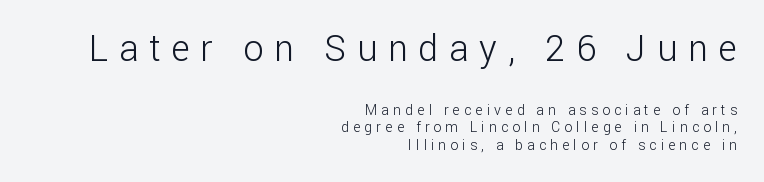
This sample keeps an unexceptional amount of space between lines. Is this a sans? Yes — the strokes have no serifs. The tracking jumps out immediately: characters are airy and widely separated. Stems and bowls with no extra thickness — not bold. The lines in this sample share a right terminus and differ only in where they begin.
